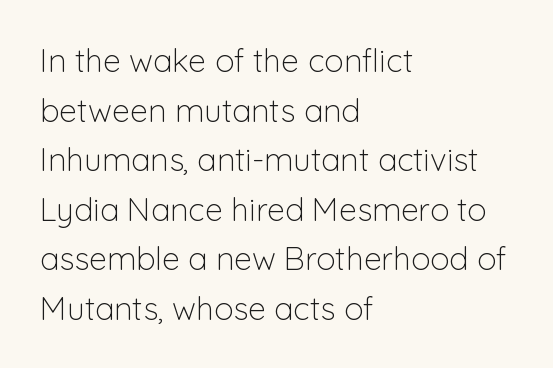
Does the type have serifs? No, each stem ends abruptly. Stroke thickness stays within the range of a standard reading face or lighter. Spacing verdict: proportional, widths tailored to each character. Rule under the text: the space is simply empty.
